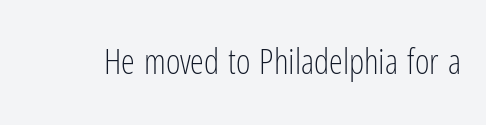
{"serif": "no", "italic": "no", "bold": "no", "weight": "light", "width": "condensed", "stroke_contrast": "low", "x_height": "medium", "monospaced": "no", "underline": "no", "letter_spacing": "normal", "letter_spacing_em": 0.0, "glyph_px": 35}
